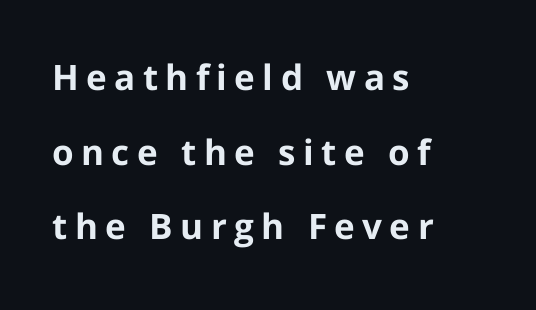
Q: Is the text bold? A: Yes.
Q: Is the text italic (slanted)? A: No, it is upright.
Q: Is the typeface a serif or a sans-serif typeface? A: Sans-serif.
Q: Is the text underlined? A: No.
Q: How is the paragraph aligned? A: Left-aligned.
Q: Is the spacing between letters normal or unusually wide? A: Unusually wide.
Q: Is the spacing between lines tight, normal or loose? A: Loose.
Q: Width (condensed, normal, or wide)? A: Normal.
Q: Stroke contrast? A: Low.
Q: x-height? A: Medium.
Q: Monospaced? A: No.
